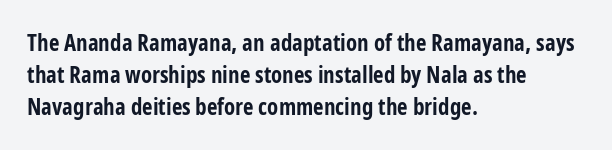
Q: Is the text bold? A: Yes.
Q: Is the text italic (slanted)? A: No, it is upright.
Q: Is the text underlined? A: No.
Q: How is the paragraph aligned? A: Left-aligned.
Q: Is the spacing between letters normal or unusually wide? A: Normal.
Q: Is the spacing between lines tight, normal or loose? A: Normal.
